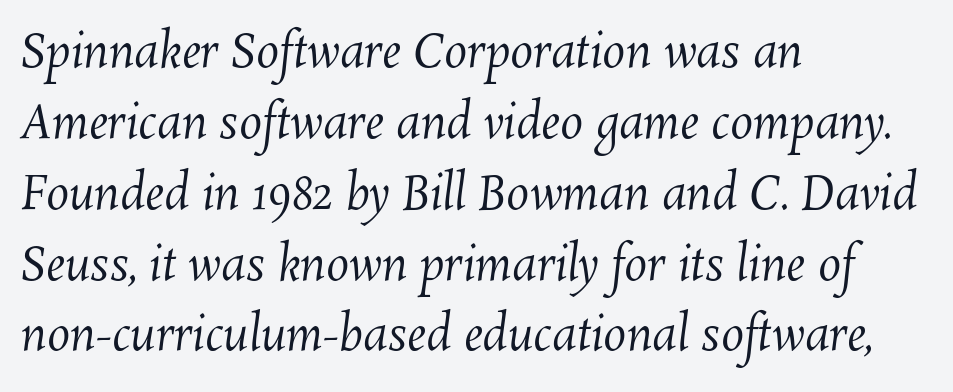
{"bold": "no", "weight": "regular", "width": "normal", "stroke_contrast": "medium", "x_height": "medium", "monospaced": "no", "underline": "no", "align": "left", "line_spacing": "normal", "line_spacing_ratio": 1.54, "letter_spacing": "normal", "letter_spacing_em": 0.0, "glyph_px": 46}
